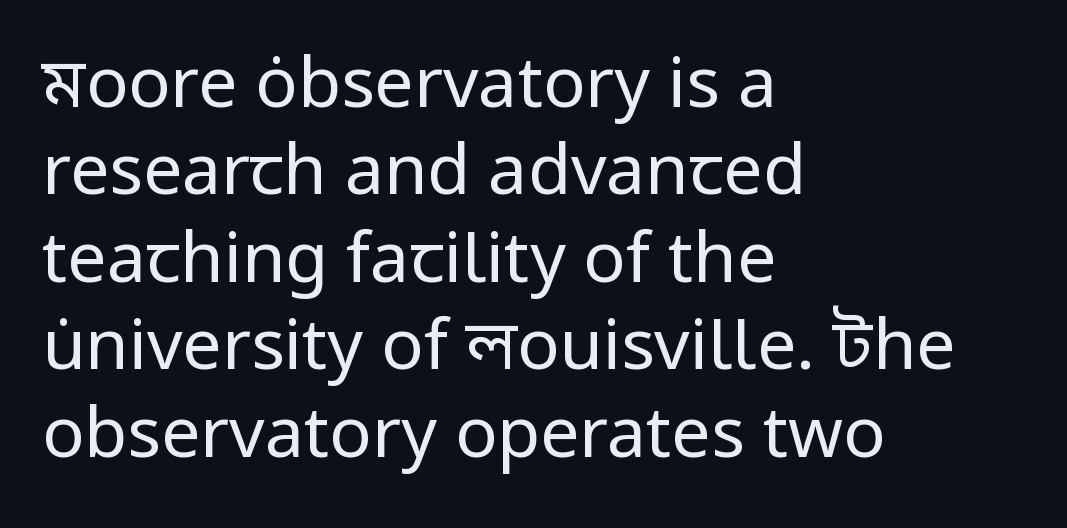
The image shows 70 px regular-weight sans-serif type, upright; set left-aligned, normal line spacing (1.25x), normal letter spacing, not underlined; low stroke contrast and a medium x-height.
